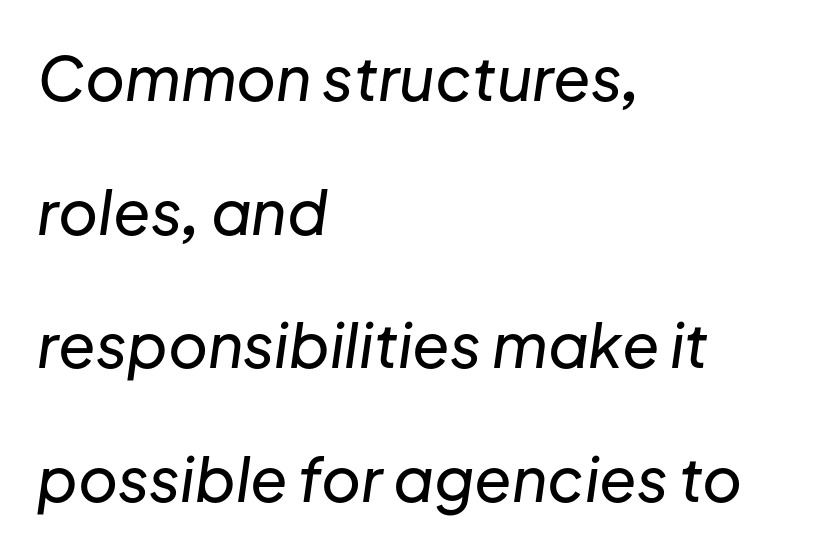
{"italic": "yes", "lean": "right", "slant_degrees": 8, "width": "normal", "stroke_contrast": "low", "x_height": "medium", "monospaced": "no", "underline": "no", "align": "left", "line_spacing": "loose", "line_spacing_ratio": 2.19, "letter_spacing": "normal", "letter_spacing_em": 0.0, "glyph_px": 61}
